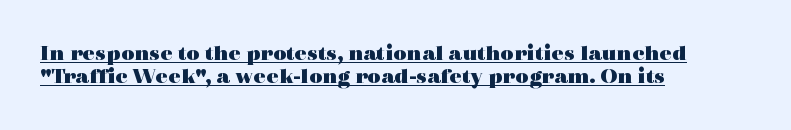
In designer terms, the underline attribute is active on this setting. You'd pick this weight for a headline — it's a proper bold. Each new line begins almost immediately beneath the previous one. Between one letter and the next there's only the usual sliver of space. Posture: vertical. The rendering anchors every line to the left-hand side.
